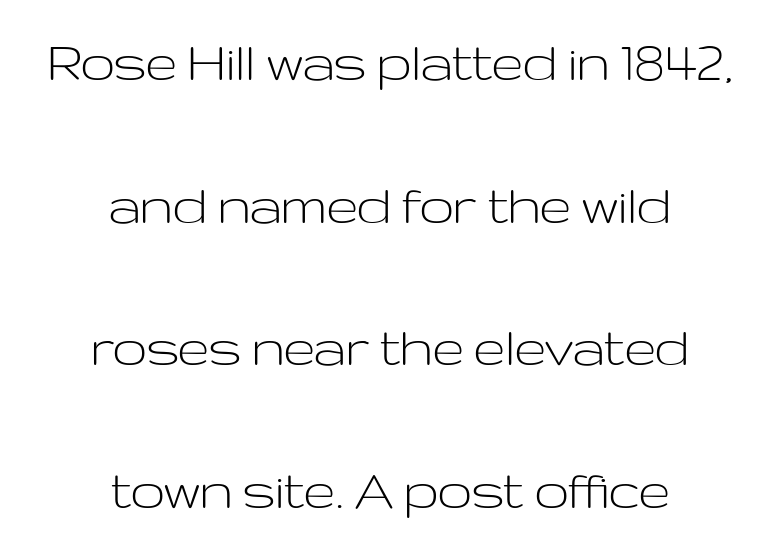
The lines in this sample share a center point and differ in where they start and stop. A typesetter would call this proportional, since set widths differ per character. Note: no serifs on the glyphs. The space beneath each line is pristine and unruled.
